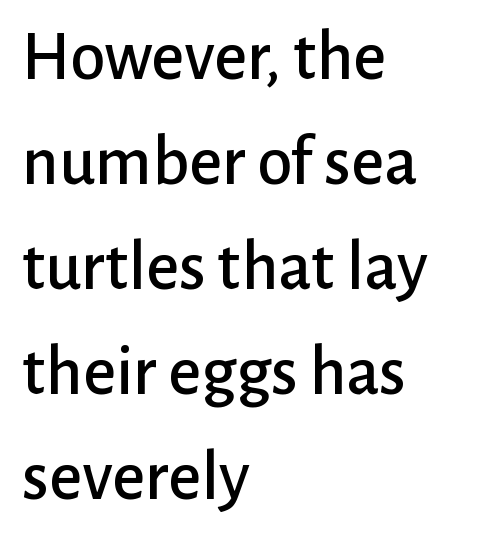
The image shows 71 px sans-serif type, upright; set left-aligned, normal line spacing (1.48x), normal letter spacing, not underlined; low stroke contrast and a medium x-height.
